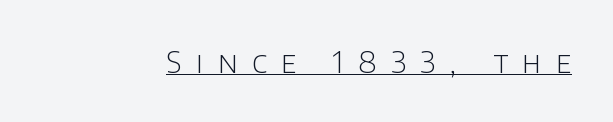
Weight: regular or lighter. Notice how the stems are strictly vertical — no italics here. Is this a sans? Yes — the strokes have no serifs. Honestly, the letter spacing is so wide it's the main thing you notice. Quick note: underline on. This sample has the flowing, uneven cadence of proportional lettering.
